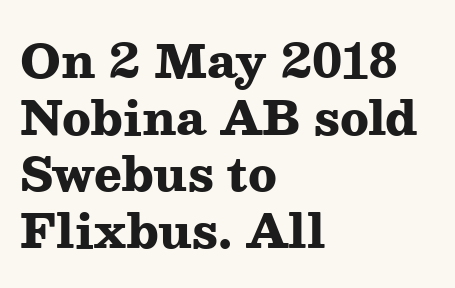
Q: Is the text bold? A: Yes.
Q: Is the text italic (slanted)? A: No, it is upright.
Q: Is the typeface a serif or a sans-serif typeface? A: Serif.
Q: Is the text underlined? A: No.
Q: How is the paragraph aligned? A: Left-aligned.
Q: Is the spacing between letters normal or unusually wide? A: Normal.
Q: Width (condensed, normal, or wide)? A: Wide.
Q: Stroke contrast? A: Medium.
Q: x-height? A: Medium.
Q: Monospaced? A: No.
